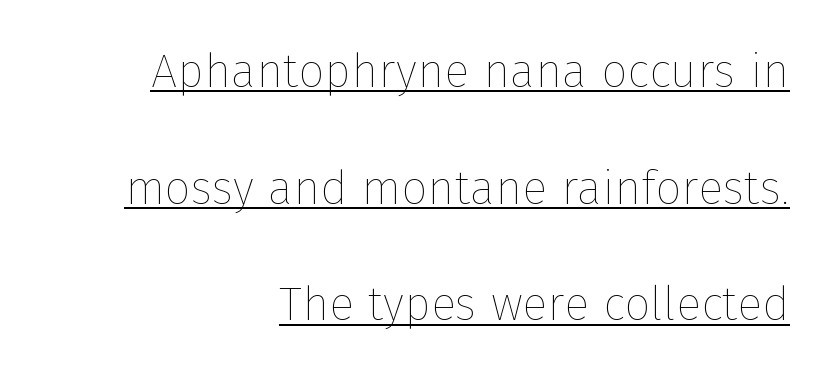
The image shows 47 px thin type, upright; set right-aligned, loose line spacing (2.48x), normal letter spacing, underlined; low stroke contrast and a medium x-height.
